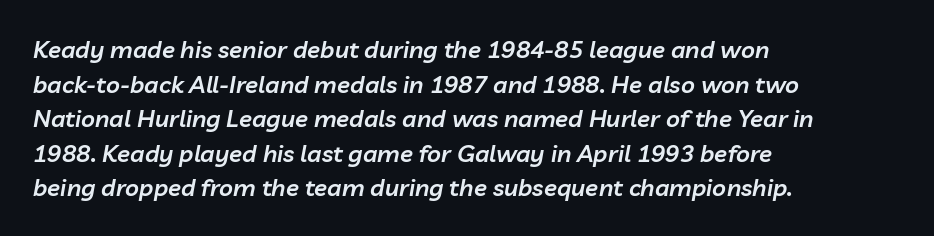
Q: Is the text bold? A: Semi-bold.
Q: Is the text italic (slanted)? A: Yes, it leans right by about 10 degrees.
Q: Is the text underlined? A: No.
Q: How is the paragraph aligned? A: Left-aligned.
Q: Is the spacing between letters normal or unusually wide? A: Normal.
Q: Is the spacing between lines tight, normal or loose? A: Normal.
